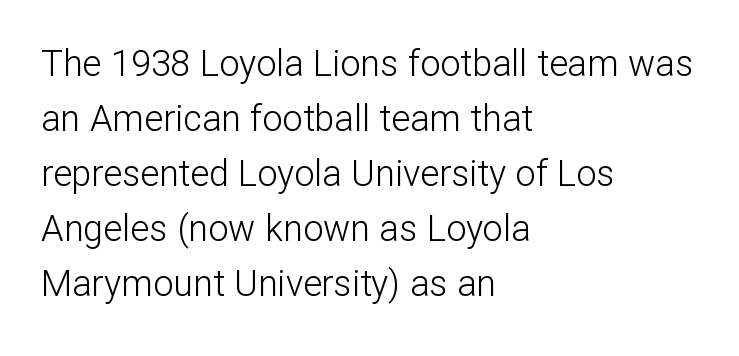
Q: Is the text bold? A: No.
Q: Is the text italic (slanted)? A: No, it is upright.
Q: Is the typeface a serif or a sans-serif typeface? A: Sans-serif.
Q: Is the text underlined? A: No.
Q: How is the paragraph aligned? A: Left-aligned.
Q: Is the spacing between letters normal or unusually wide? A: Normal.
Q: Is the spacing between lines tight, normal or loose? A: Normal.
Q: Width (condensed, normal, or wide)? A: Normal.
Q: Stroke contrast? A: Low.
Q: x-height? A: Medium.
Q: Monospaced? A: No.
